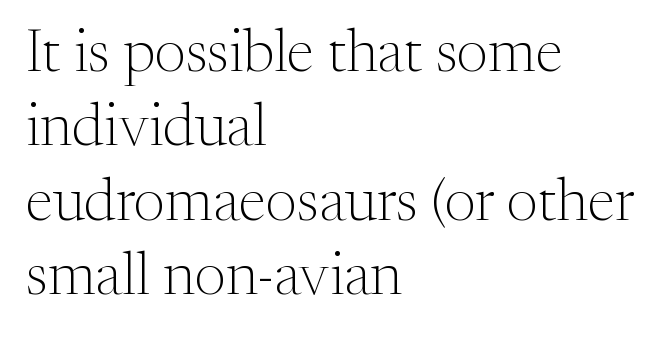
The rendering shows small feet on the letterforms — a serif design. This sample has the flowing, uneven cadence of proportional lettering. Characters remain perfectly vertical along every line. The rag falls on the right side of this text block. Weight: in the light-to-regular range.
